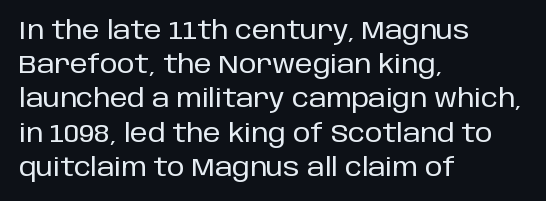
{"italic": "no", "underline": "no", "align": "left", "line_spacing": "normal", "line_spacing_ratio": 1.37, "letter_spacing": "normal", "letter_spacing_em": 0.0, "glyph_px": 25}
